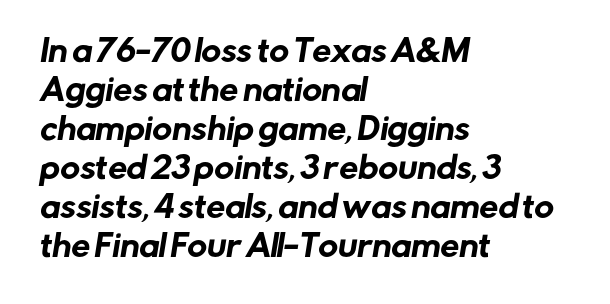
Q: Is the typeface a serif or a sans-serif typeface? A: Sans-serif.
Q: Is the text underlined? A: No.
Q: How is the paragraph aligned? A: Left-aligned.
Q: Is the spacing between letters normal or unusually wide? A: Normal.
Q: Is the spacing between lines tight, normal or loose? A: Normal.
Q: Width (condensed, normal, or wide)? A: Normal.
Q: Stroke contrast? A: Low.
Q: x-height? A: Medium.
Q: Monospaced? A: No.
